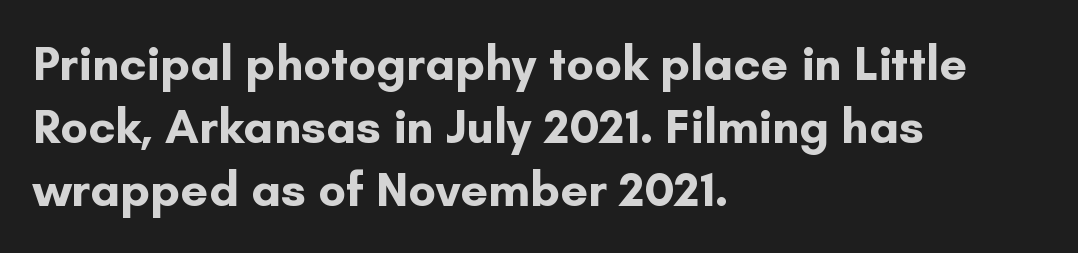
Words float on clear page, feet unadorned. The face used here is proportionally spaced, like ordinary book or web type. The line-height multiplier appears to be the usual default. Note: no serifs on the glyphs.
